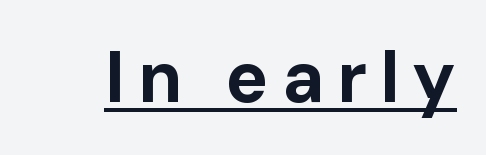
The image shows 72 px bold sans-serif type, upright; set underlined; low stroke contrast and a medium x-height.
